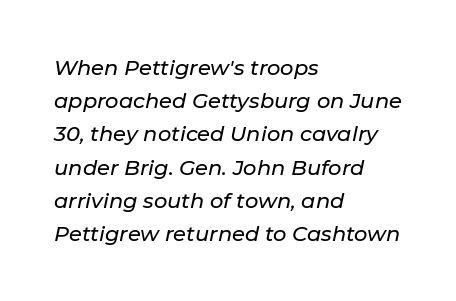
Q: Is the text italic (slanted)? A: Yes, it leans right by about 11 degrees.
Q: Is the text underlined? A: No.
Q: How is the paragraph aligned? A: Left-aligned.
Q: Is the spacing between letters normal or unusually wide? A: Normal.
Q: Is the spacing between lines tight, normal or loose? A: Normal.
